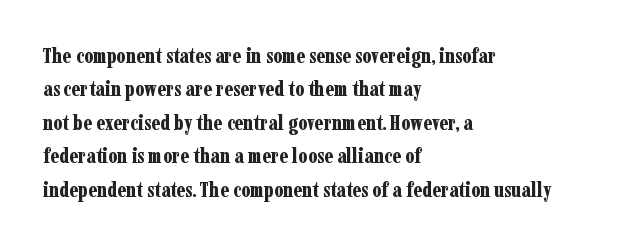
{"italic": "no", "bold": "yes", "underline": "no", "align": "left", "line_spacing": "normal", "line_spacing_ratio": 1.59, "letter_spacing": "normal", "letter_spacing_em": 0.0, "glyph_px": 21}
